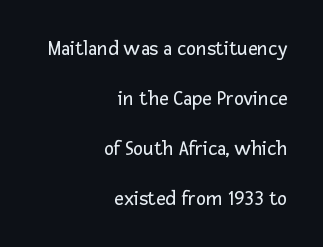
You could call the tracking neutral — neither tight nor loose. The foot of each line stays bare and open. Does the leading feel generous? Absolutely, it's lavish. Heft: none added — not bold. If you drew a ruler down the right edge, every line would touch it. Characters remain perfectly vertical along every line.
